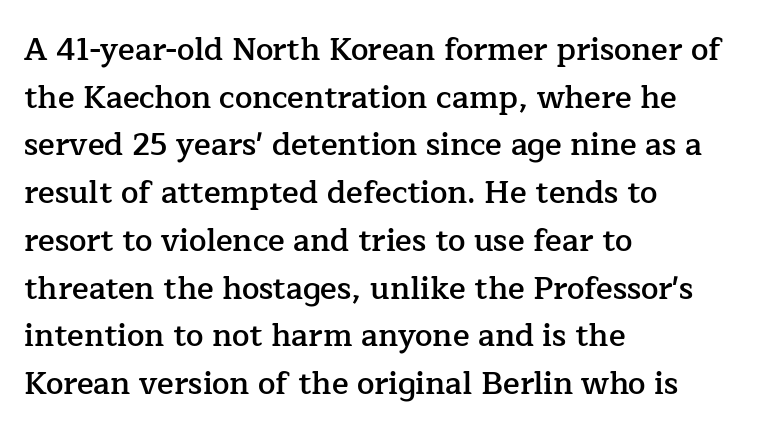
{"serif": "yes", "italic": "no", "bold": "semi", "weight": "semibold", "width": "normal", "stroke_contrast": "low", "x_height": "medium", "monospaced": "no", "underline": "no", "align": "left", "line_spacing": "normal", "line_spacing_ratio": 1.54, "letter_spacing": "normal", "letter_spacing_em": 0.0, "glyph_px": 31}
